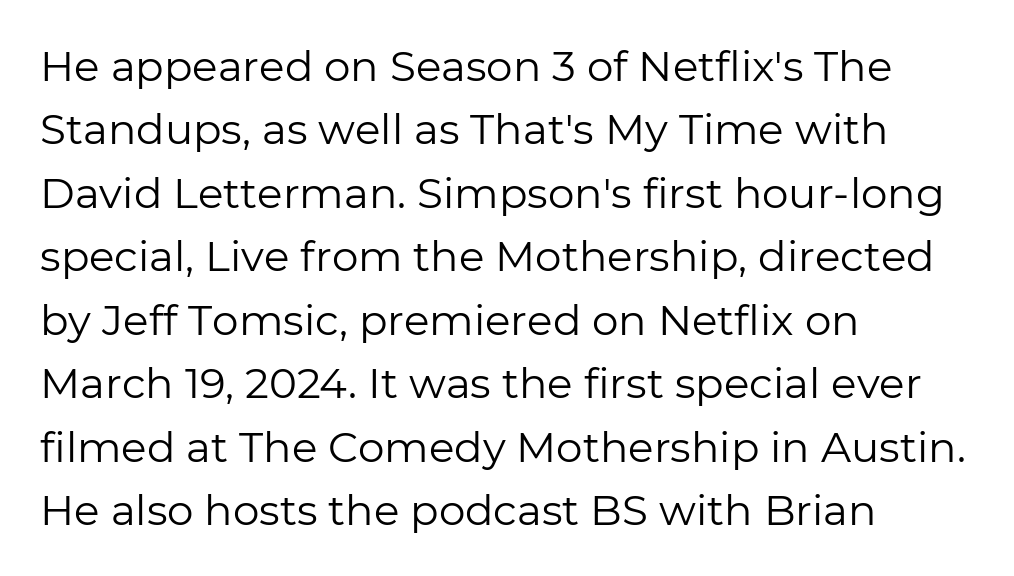
{"serif": "no", "italic": "no", "bold": "no", "weight": "regular", "width": "normal", "stroke_contrast": "low", "x_height": "medium", "monospaced": "no", "underline": "no", "align": "left", "line_spacing": "normal", "line_spacing_ratio": 1.51, "letter_spacing": "normal", "letter_spacing_em": 0.0, "glyph_px": 42}
